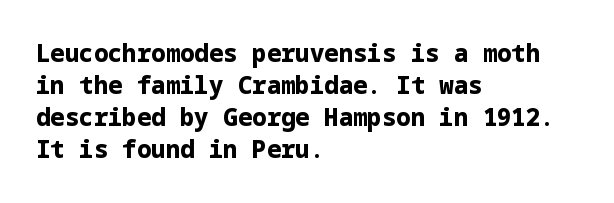
The image shows 24 px bold type, upright; set left-aligned, normal line spacing (1.34x), normal letter spacing, not underlined.
